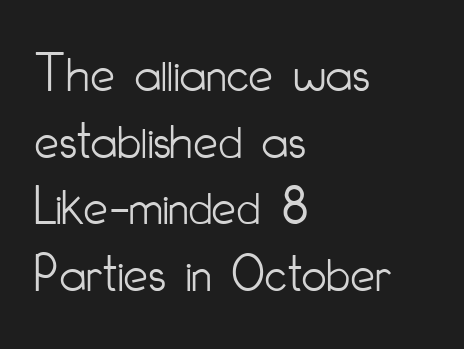
Quick note: underline off. Upright lettering throughout. No chunkiness to these letters — they're not bold. Short and long lines alike share a common starting point at left. This rendering leaves character spacing at its baseline value.
